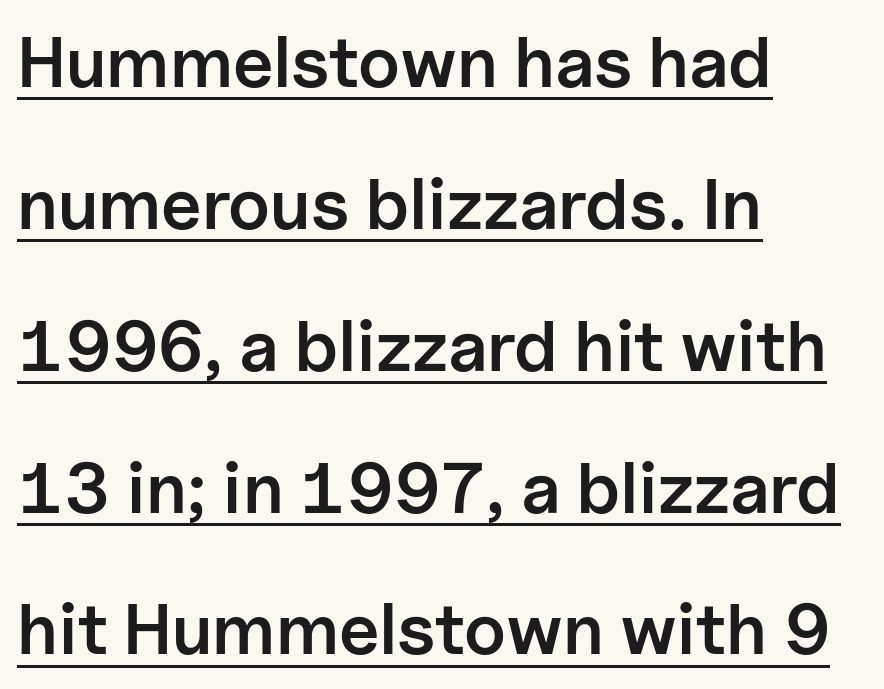
Compared with a centered layout, this one pins lines to the left instead. Character widths vary here, with narrow letters taking less room than wide ones. Bold? Not quite — semibold, heavier than regular but stopping short. Notice how a bar underscores the lettering throughout. To sum up the face: it is a sans, with no serifs. How would I describe the line gaps? Wide and relaxed.
